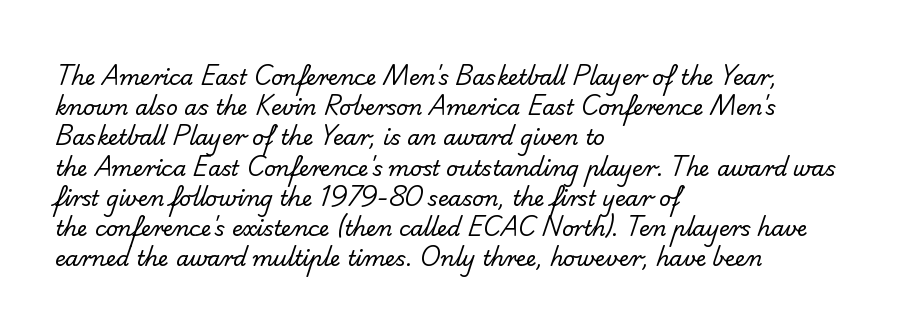
{"bold": "no", "underline": "no", "align": "left", "line_spacing": "normal", "line_spacing_ratio": 1.44, "letter_spacing": "normal", "letter_spacing_em": 0.0, "glyph_px": 21}
